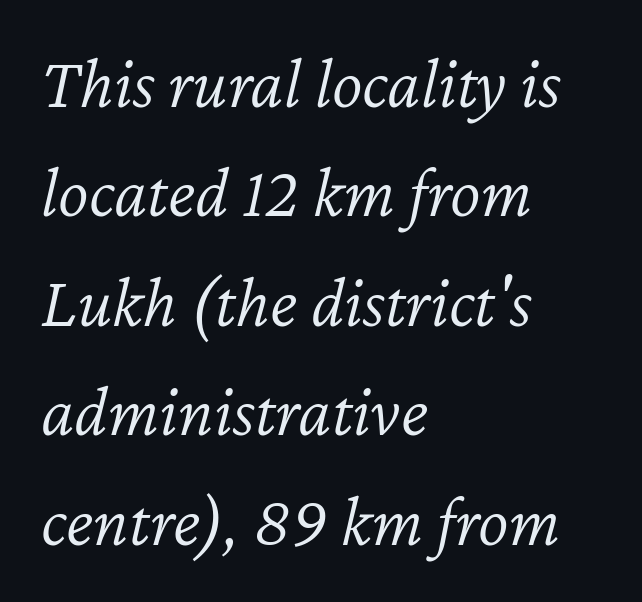
The image shows 73 px light type, italic (leaning right); set left-aligned, normal line spacing (1.5x), normal letter spacing, not underlined; low stroke contrast and a medium x-height.
